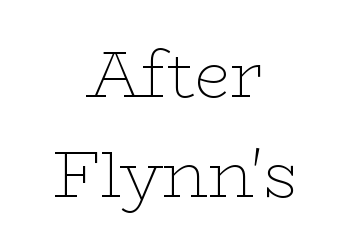
{"serif": "yes", "italic": "no", "bold": "no", "weight": "thin", "width": "wide", "stroke_contrast": "low", "x_height": "medium", "monospaced": "no", "underline": "no", "align": "center", "line_spacing": "normal", "line_spacing_ratio": 1.54, "letter_spacing": "normal", "letter_spacing_em": 0.0, "glyph_px": 65}
